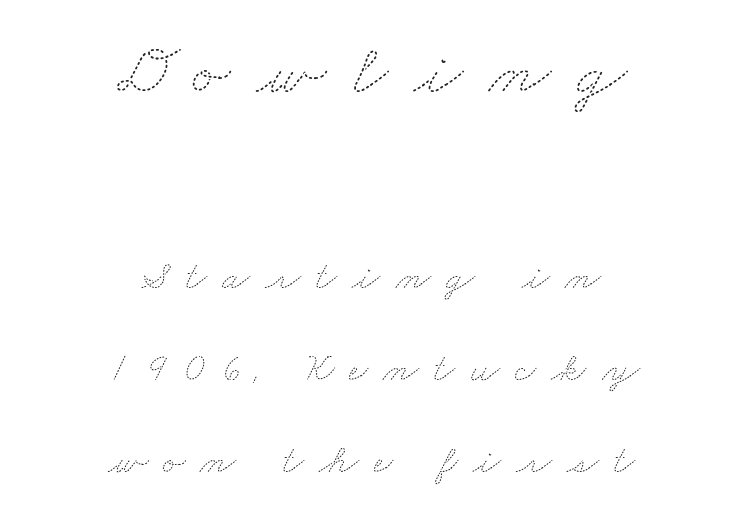
{"bold": "no", "weight": "thin", "width": "wide", "stroke_contrast": "medium", "x_height": "small", "monospaced": "no", "underline": "no", "align": "center", "line_spacing": "loose", "line_spacing_ratio": 2.25, "letter_spacing": "wide", "letter_spacing_em": 0.37, "larger_block": "first", "size_ratio": 1.73, "glyph_px": 71}
